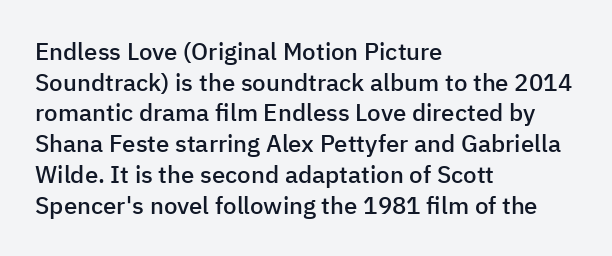
Each word holds together tightly as a unit, with standard inter-letter gaps. Check the space under the baseline: it is left empty. The paragraph has a hard left edge and a soft right edge. Posture: straight, roman, zero tilt. The vertical gap from one line to the next is medium. Notice the strokes are somewhat thickened but not fully heavy: this is a semibold.
